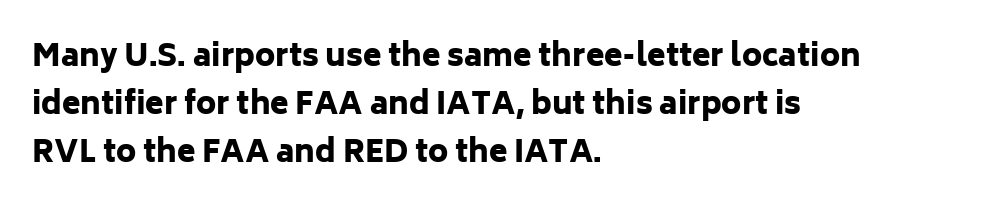
The image shows 30 px heavy sans-serif type, upright; set left-aligned, normal line spacing (1.6x), normal letter spacing, not underlined; low stroke contrast and a medium x-height.
